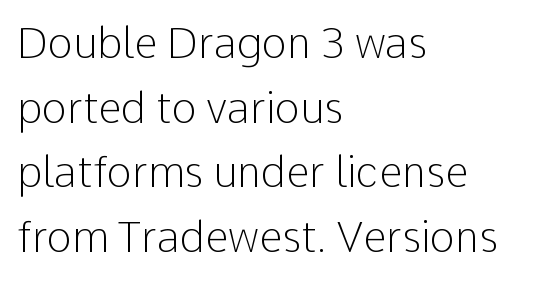
{"serif": "no", "italic": "no", "bold": "no", "weight": "light", "width": "normal", "stroke_contrast": "low", "x_height": "medium", "monospaced": "no", "underline": "no", "align": "left", "line_spacing": "normal", "line_spacing_ratio": 1.54, "letter_spacing": "normal", "letter_spacing_em": 0.0, "glyph_px": 42}
